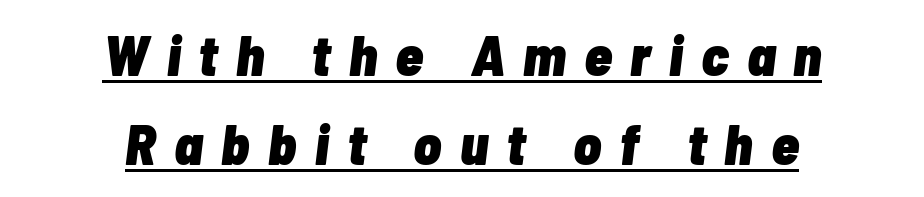
These lines stack symmetrically, like a column narrowing and widening about its center. Each word looks stretched out because of the extra space between its letters. Decoration check: the copy is underlined. The rendering uses natural spacing where letterforms have individual widths. Baseline-to-baseline distance is the conventional proportion of letter height. Weight: bold.
